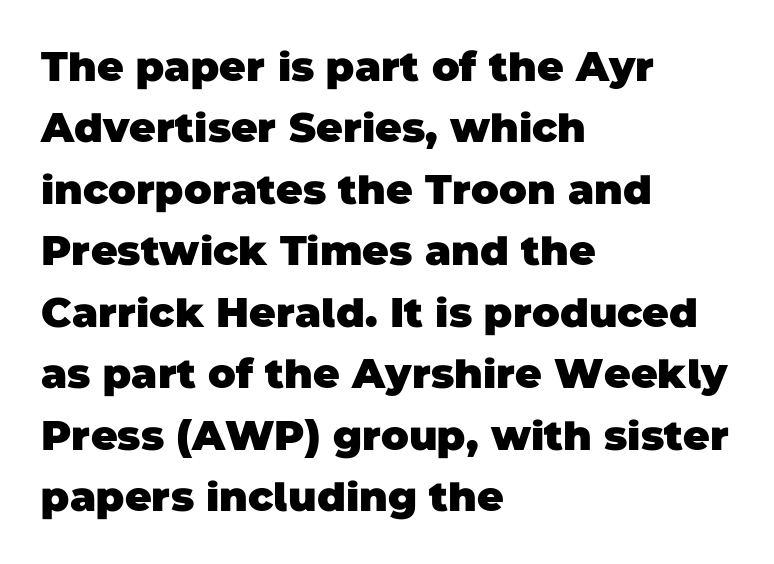
{"serif": "no", "bold": "yes", "weight": "heavy", "width": "normal", "stroke_contrast": "low", "x_height": "large", "monospaced": "no", "underline": "no", "align": "left", "line_spacing": "normal", "line_spacing_ratio": 1.5, "letter_spacing": "normal", "letter_spacing_em": 0.0, "glyph_px": 41}
